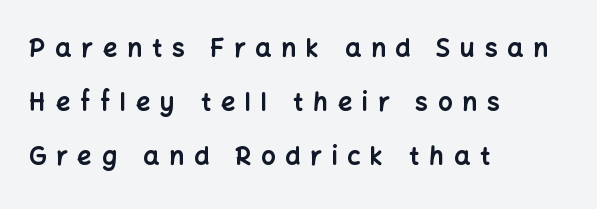
Q: Is the text bold? A: Yes.
Q: Is the text italic (slanted)? A: No, it is upright.
Q: Is the text underlined? A: No.
Q: How is the paragraph aligned? A: Left-aligned.
Q: Is the spacing between letters normal or unusually wide? A: Unusually wide.
Q: Is the spacing between lines tight, normal or loose? A: Loose.
